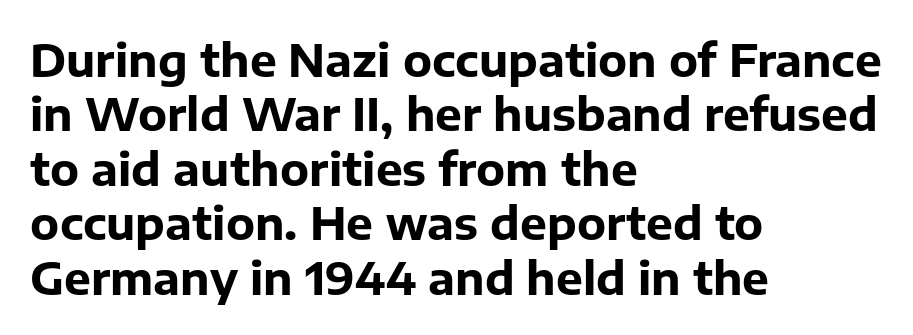
The image shows 45 px bold sans-serif type, upright; set left-aligned, line spacing 1.21x, normal letter spacing, not underlined; low stroke contrast and a medium x-height.
